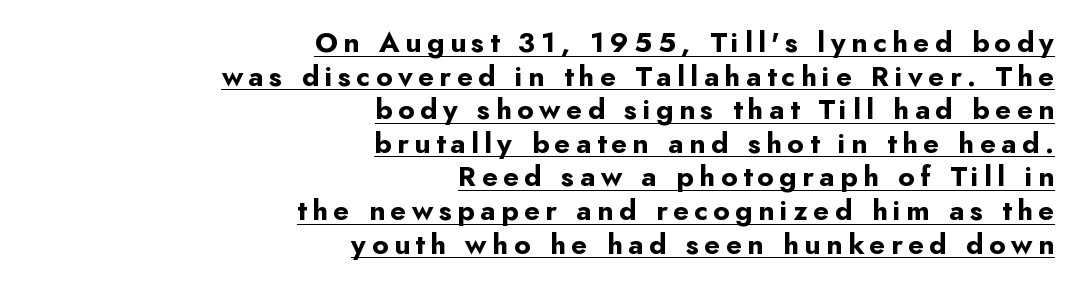
Q: Is the text bold? A: Yes.
Q: Is the text italic (slanted)? A: No, it is upright.
Q: Is the typeface a serif or a sans-serif typeface? A: Sans-serif.
Q: Is the text underlined? A: Yes.
Q: How is the paragraph aligned? A: Right-aligned.
Q: Is the spacing between letters normal or unusually wide? A: Unusually wide.
Q: Width (condensed, normal, or wide)? A: Normal.
Q: Stroke contrast? A: Low.
Q: x-height? A: Small.
Q: Monospaced? A: No.
